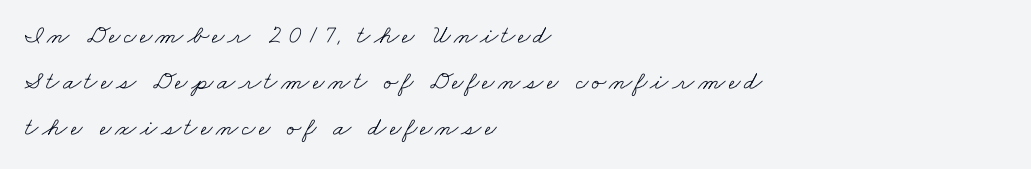
Q: Is the text bold? A: No.
Q: Is the text underlined? A: No.
Q: How is the paragraph aligned? A: Left-aligned.
